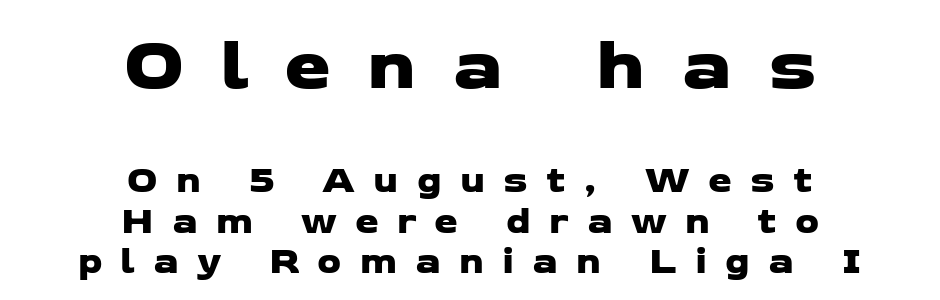
Q: Is the typeface a serif or a sans-serif typeface? A: Sans-serif.
Q: Is the text underlined? A: No.
Q: How is the paragraph aligned? A: Centered.
Q: Is the spacing between letters normal or unusually wide? A: Unusually wide.
Q: Is the spacing between lines tight, normal or loose? A: Tight.
Q: Which block of text is set in a larger size, the first (top) or the second (bottom)? A: The first (top) one.
Q: Width (condensed, normal, or wide)? A: Wide.
Q: Stroke contrast? A: Low.
Q: x-height? A: Medium.
Q: Monospaced? A: No.
